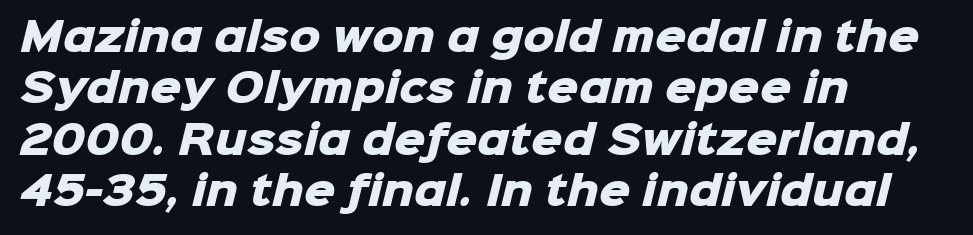
Regarding serifs, this sample does without them. Horizontal bands of white between lines are of average thickness. Tracking here is standard; glyphs follow each other at the usual distance. Just letters on the line, the space beneath them empty.
